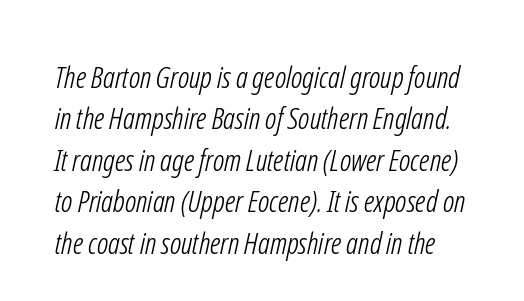
{"serif": "no", "bold": "no", "weight": "light", "width": "condensed", "stroke_contrast": "low", "x_height": "medium", "monospaced": "no", "underline": "no", "line_spacing": "normal", "line_spacing_ratio": 1.38, "letter_spacing": "normal", "letter_spacing_em": 0.0, "glyph_px": 30}
